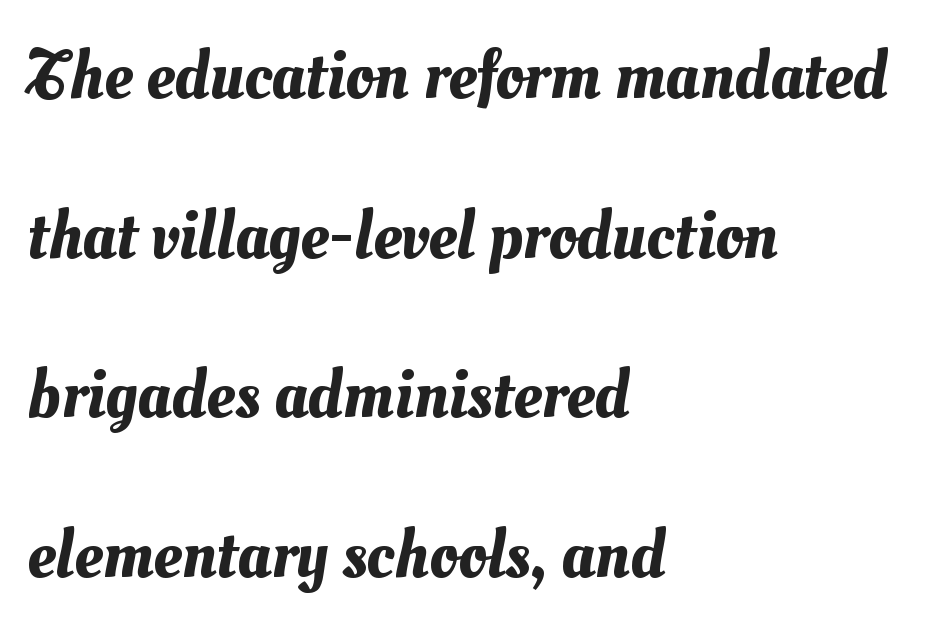
The image shows 70 px text type; set left-aligned, loose line spacing (2.28x), normal letter spacing, not underlined; medium stroke contrast and a small x-height.
